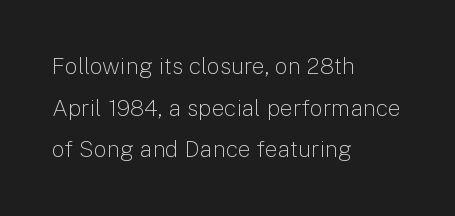
On a weight scale, this lands at 450 or below. The rendering keeps characters at their native spacing. This sample uses an upright cut, with every glyph sitting square on the baseline. Descender tails drop into unmarked territory.
